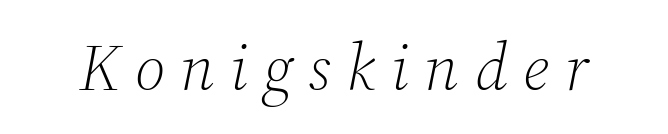
Heft: none added — not bold. This sample has the flowing, uneven cadence of proportional lettering. Stroke terminals: seriffed. The horizontal fit of the characters is loose and conspicuously gappy. Only glyphs here, with clear space below each row.
